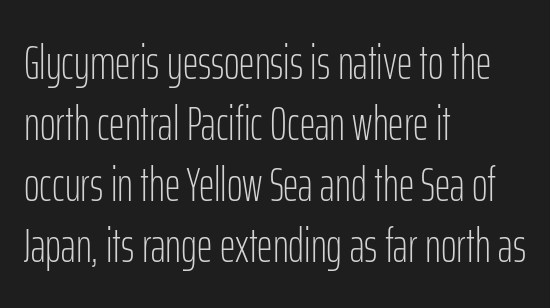
{"serif": "no", "italic": "no", "bold": "no", "weight": "light", "width": "condensed", "stroke_contrast": "low", "x_height": "medium", "monospaced": "no", "underline": "no", "align": "left", "line_spacing": "normal", "line_spacing_ratio": 1.27, "letter_spacing": "normal", "letter_spacing_em": 0.0, "glyph_px": 48}
